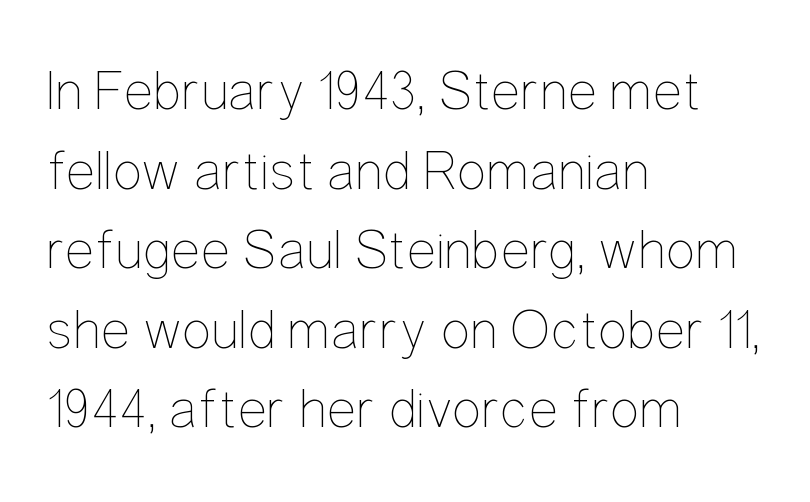
The image shows 56 px thin, condensed type, upright; set left-aligned, normal line spacing (1.42x), normal letter spacing, not underlined; low stroke contrast and a medium x-height.
